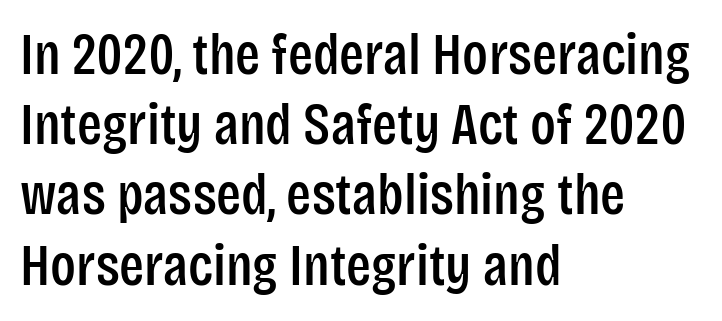
Q: Is the text italic (slanted)? A: No, it is upright.
Q: Is the typeface a serif or a sans-serif typeface? A: Sans-serif.
Q: Is the text underlined? A: No.
Q: How is the paragraph aligned? A: Left-aligned.
Q: Is the spacing between letters normal or unusually wide? A: Normal.
Q: Width (condensed, normal, or wide)? A: Condensed.
Q: Stroke contrast? A: Low.
Q: x-height? A: Large.
Q: Monospaced? A: No.
